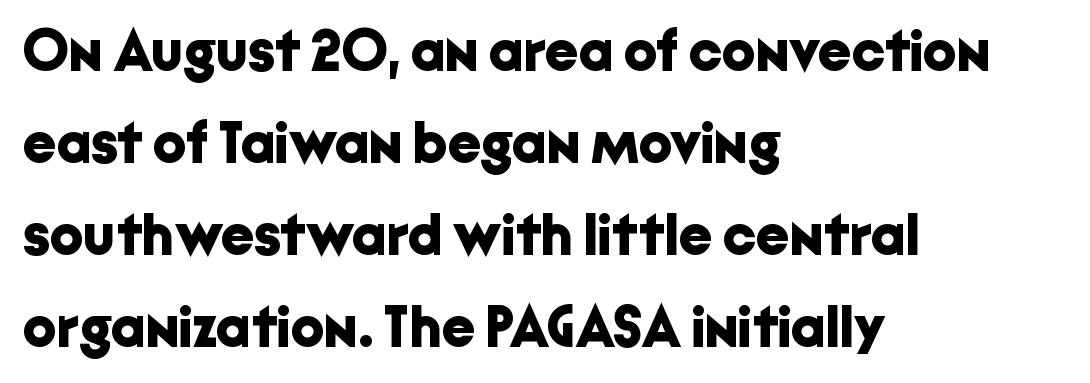
Q: Is the text bold? A: Yes.
Q: Is the text italic (slanted)? A: No, it is upright.
Q: Is the typeface a serif or a sans-serif typeface? A: Sans-serif.
Q: Is the text underlined? A: No.
Q: How is the paragraph aligned? A: Left-aligned.
Q: Is the spacing between letters normal or unusually wide? A: Normal.
Q: Is the spacing between lines tight, normal or loose? A: Normal.
Q: Width (condensed, normal, or wide)? A: Normal.
Q: Stroke contrast? A: Low.
Q: x-height? A: Medium.
Q: Monospaced? A: No.
